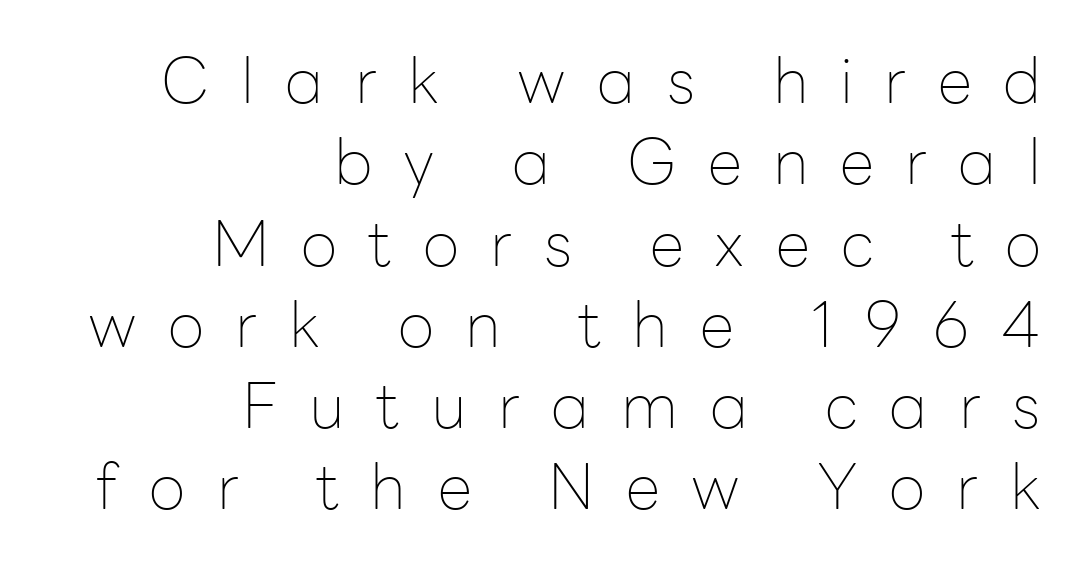
A normal amount of white space separates one row of letters from the next. Unbolded letterforms with no extra heft. Spacing between characters has been opened up far beyond the box default. The rendering uses natural spacing where letterforms have individual widths. Only glyphs here, with clear space below each row. Serifs: no, the terminals of the letterforms are clean.
